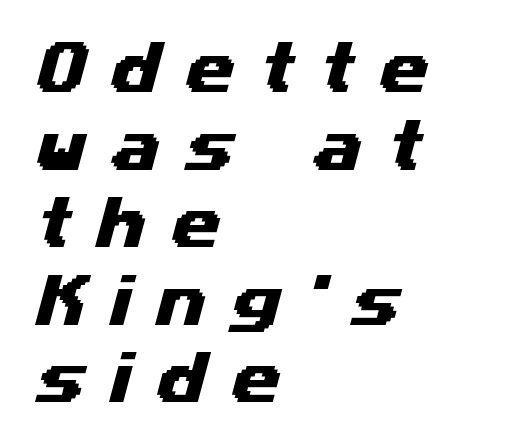
Q: Is the typeface a serif or a sans-serif typeface? A: Sans-serif.
Q: Is the text underlined? A: No.
Q: How is the paragraph aligned? A: Left-aligned.
Q: Is the spacing between letters normal or unusually wide? A: Unusually wide.
Q: Is the spacing between lines tight, normal or loose? A: Normal.
Q: Width (condensed, normal, or wide)? A: Wide.
Q: Stroke contrast? A: Medium.
Q: x-height? A: Medium.
Q: Monospaced? A: No.
